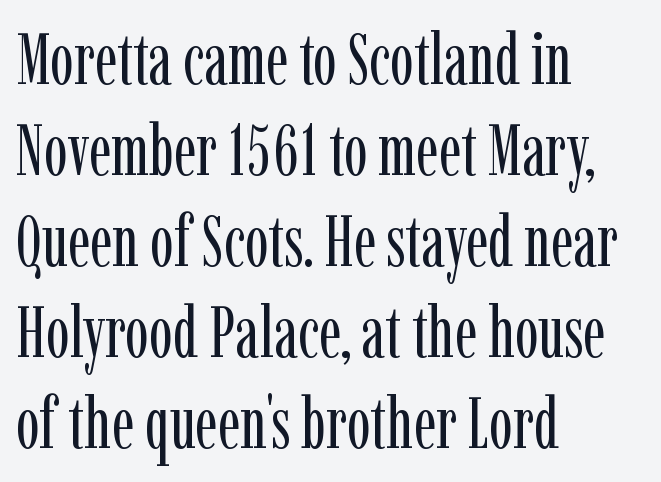
Q: Is the text bold? A: No.
Q: Is the text italic (slanted)? A: No, it is upright.
Q: Is the typeface a serif or a sans-serif typeface? A: Serif.
Q: Is the text underlined? A: No.
Q: How is the paragraph aligned? A: Left-aligned.
Q: Is the spacing between letters normal or unusually wide? A: Normal.
Q: Is the spacing between lines tight, normal or loose? A: Normal.
Q: Width (condensed, normal, or wide)? A: Condensed.
Q: Stroke contrast? A: Low.
Q: x-height? A: Medium.
Q: Monospaced? A: No.
